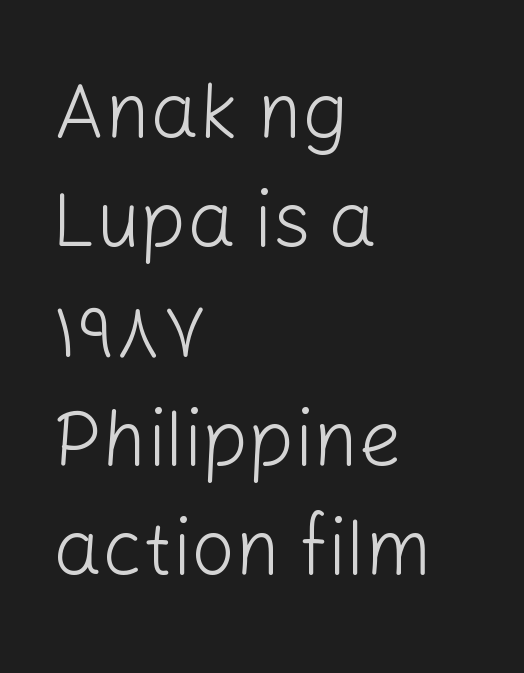
{"serif": "no", "italic": "no", "bold": "no", "weight": "light", "width": "normal", "stroke_contrast": "low", "x_height": "medium", "monospaced": "no", "underline": "no", "align": "left", "line_spacing": "normal", "line_spacing_ratio": 1.42, "letter_spacing": "normal", "letter_spacing_em": 0.0, "glyph_px": 77}
